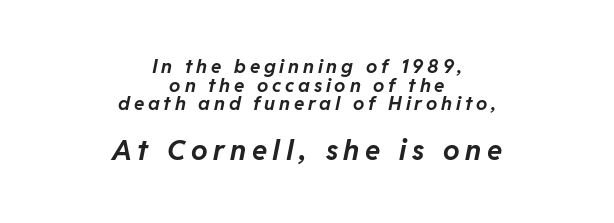
Notice how the stems are inclined rather than vertical — that's the hallmark of italics. Looks like regular typesetting: each glyph gets only the width it needs. Line starts and ends both wander, symmetrically. The gaps between neighbouring characters are conspicuously large.
